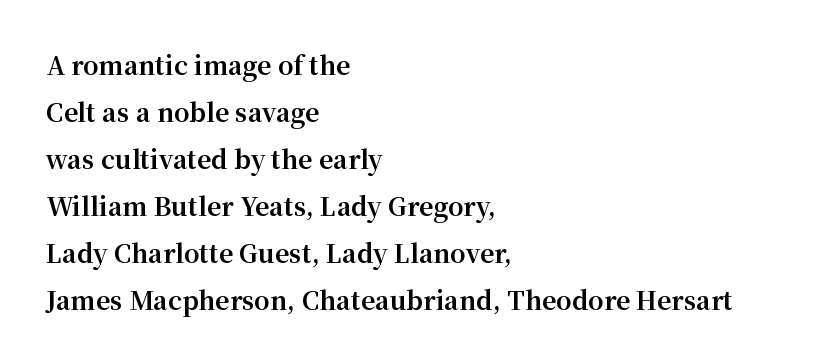
The image shows 25 px bold type, upright; set left-aligned, line spacing 1.88x, normal letter spacing, not underlined.
